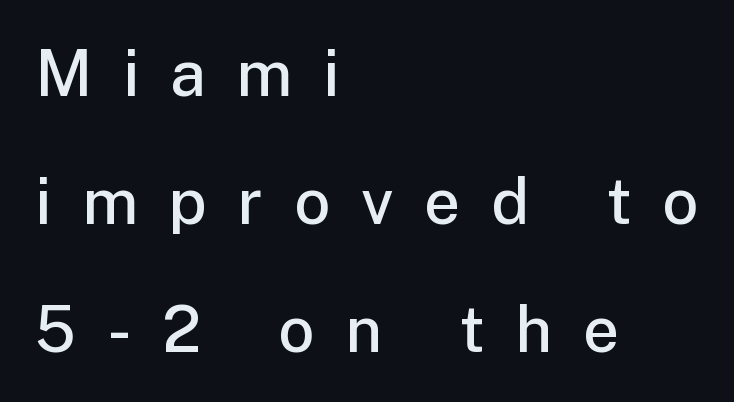
{"serif": "no", "italic": "no", "bold": "semi", "weight": "semibold", "width": "normal", "stroke_contrast": "low", "x_height": "medium", "monospaced": "no", "underline": "no", "align": "left", "line_spacing": "loose", "line_spacing_ratio": 2.0, "letter_spacing": "wide", "letter_spacing_em": 0.48, "glyph_px": 64}
